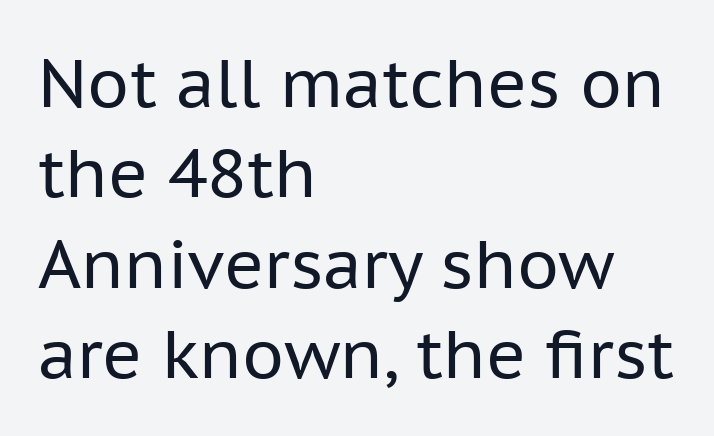
The image shows 67 px regular-weight sans-serif type, upright; set left-aligned, normal line spacing (1.35x), normal letter spacing, not underlined; low stroke contrast and a medium x-height.
